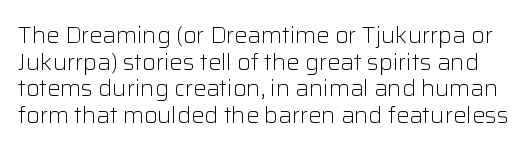
{"italic": "no", "bold": "no", "underline": "no", "line_spacing_ratio": 1.21, "letter_spacing": "normal", "letter_spacing_em": 0.0, "glyph_px": 22}
